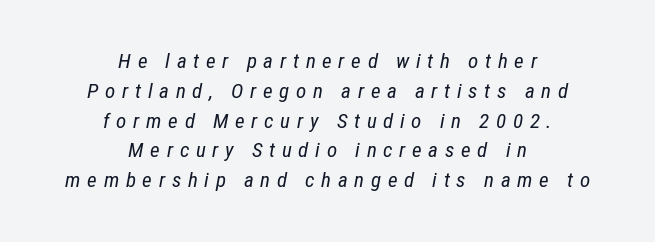
Reading down the column, the eye jumps a familiar distance to each next line. Someone cranked the tracking dial way up on this one. The typesetter chose a symmetrical, centered arrangement here. Stem width sits at or under what a default text font uses. Check the space under the baseline: it is left empty. The axis of the letterforms is tilted away from vertical.
